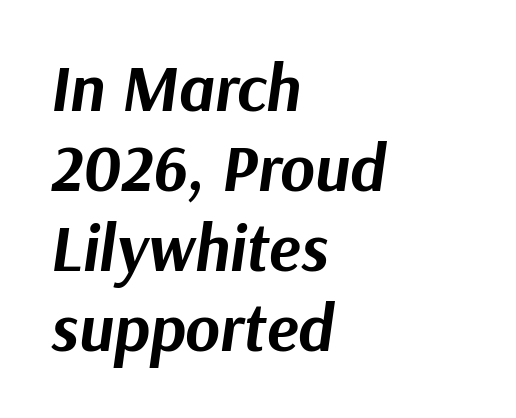
The image shows 66 px bold type, italic (leaning right); set left-aligned, line spacing 1.21x, normal letter spacing, not underlined; medium stroke contrast and a medium x-height.
